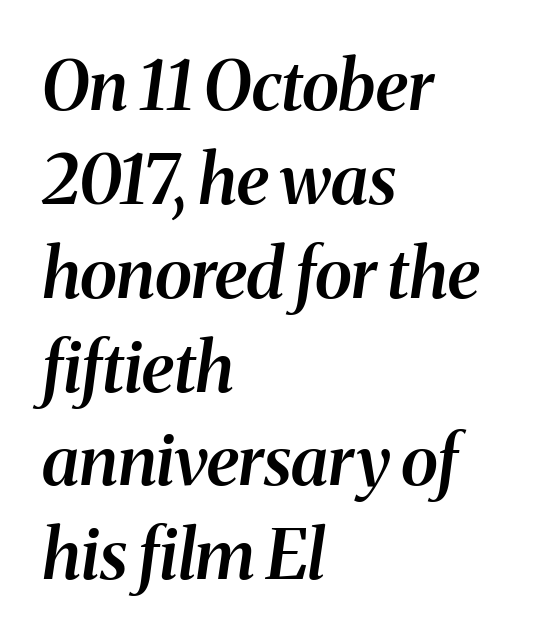
Tracking value appears to be zero — textbook default spacing. Notice the strokes are somewhat thickened but not fully heavy: this is a semibold. This rendering uses left alignment, leaving the right contour irregular. The rendering applies a slant to the glyphs. Character widths vary here, with narrow letters taking less room than wide ones. Look at the bottom of the vertical strokes: they flare into serifs here.
